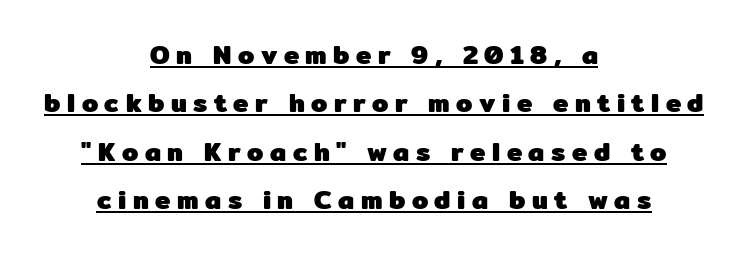
The axis of the letterforms is exactly vertical. Inter-character spacing is expanded well beyond the font's built-in metrics. Short and long lines alike share a common midpoint. A continuous stroke trails under the words, as in a hyperlink.
